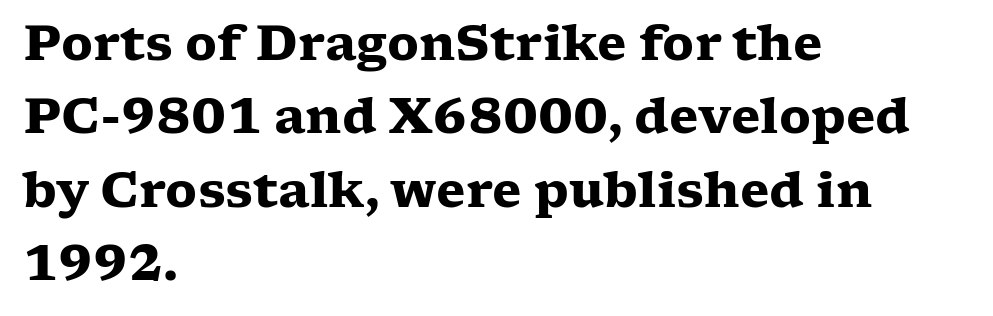
Q: Is the text bold? A: Yes.
Q: Is the text italic (slanted)? A: No, it is upright.
Q: Is the typeface a serif or a sans-serif typeface? A: Serif.
Q: Is the text underlined? A: No.
Q: How is the paragraph aligned? A: Left-aligned.
Q: Is the spacing between letters normal or unusually wide? A: Normal.
Q: Is the spacing between lines tight, normal or loose? A: Normal.
Q: Width (condensed, normal, or wide)? A: Wide.
Q: Stroke contrast? A: Low.
Q: x-height? A: Medium.
Q: Monospaced? A: No.
